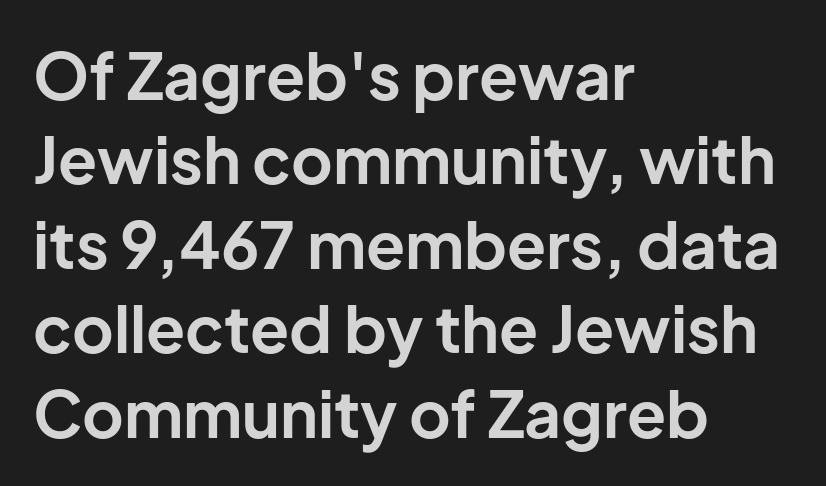
{"serif": "no", "italic": "no", "bold": "yes", "weight": "bold", "width": "normal", "stroke_contrast": "low", "x_height": "medium", "monospaced": "no", "underline": "no", "align": "left", "line_spacing": "normal", "line_spacing_ratio": 1.32, "letter_spacing": "normal", "letter_spacing_em": 0.0, "glyph_px": 64}
